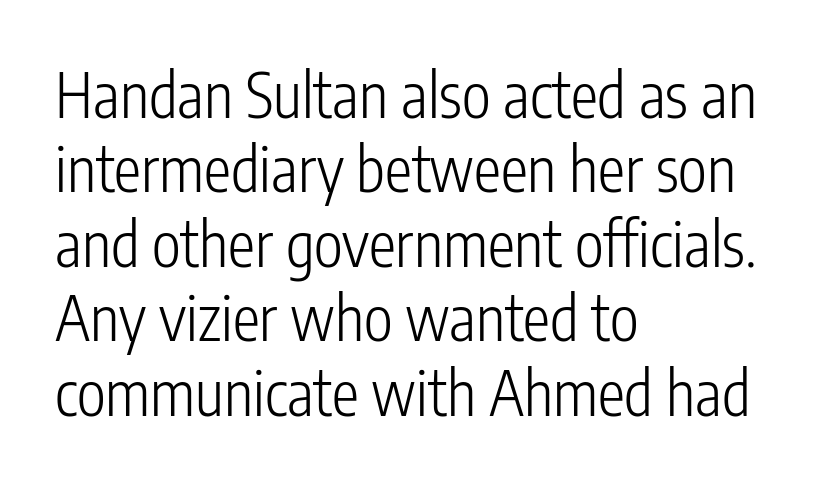
Q: Is the text bold? A: No.
Q: Is the text italic (slanted)? A: No, it is upright.
Q: Is the typeface a serif or a sans-serif typeface? A: Sans-serif.
Q: Is the text underlined? A: No.
Q: How is the paragraph aligned? A: Left-aligned.
Q: Is the spacing between letters normal or unusually wide? A: Normal.
Q: Width (condensed, normal, or wide)? A: Condensed.
Q: Stroke contrast? A: Low.
Q: x-height? A: Medium.
Q: Monospaced? A: No.
